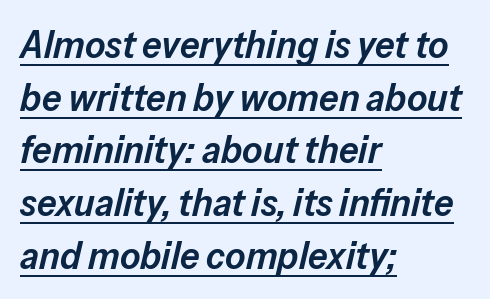
Layout note: lines flush left. Would a proofreader flag this as italicized? Yes. This sample carries an underscore along the baseline area. These lines are rendered in a variable-pitch font.
